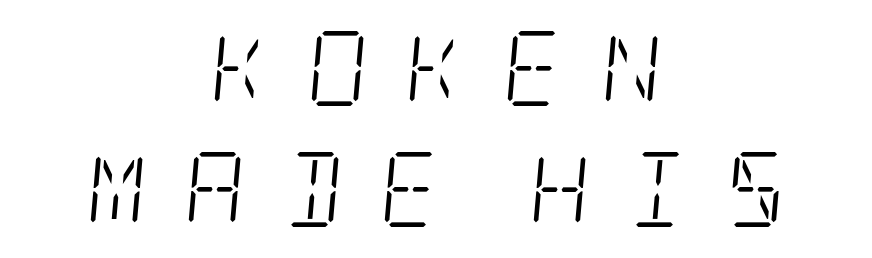
The image shows 75 px light, condensed serif type, italic (leaning right); set centered, normal line spacing (1.61x), unusually wide letter spacing (+0.49 em), not underlined; low stroke contrast and a large x-height.
